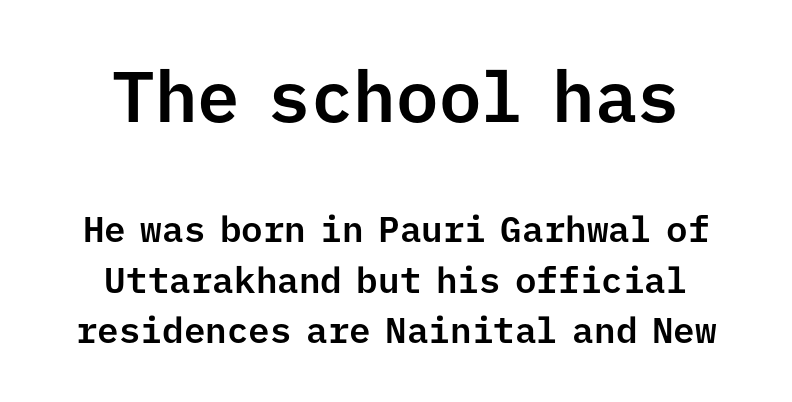
The image shows 71 px sans-serif type, upright, monospaced; set centered, normal line spacing (1.4x), normal letter spacing, not underlined; the first (top) block is 1.97x larger; low stroke contrast and a medium x-height.
